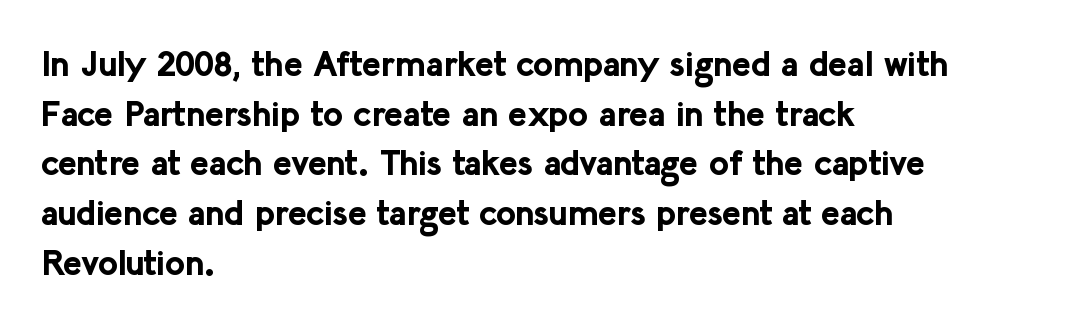
Q: Is the text bold? A: Yes.
Q: Is the text italic (slanted)? A: No, it is upright.
Q: Is the typeface a serif or a sans-serif typeface? A: Sans-serif.
Q: Is the text underlined? A: No.
Q: How is the paragraph aligned? A: Left-aligned.
Q: Is the spacing between letters normal or unusually wide? A: Normal.
Q: Is the spacing between lines tight, normal or loose? A: Normal.
Q: Width (condensed, normal, or wide)? A: Normal.
Q: Stroke contrast? A: Low.
Q: x-height? A: Medium.
Q: Monospaced? A: No.
